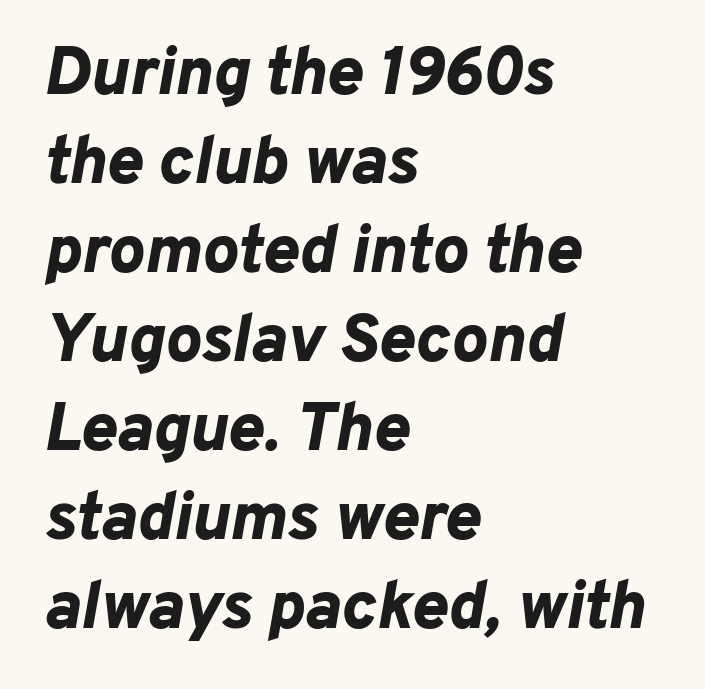
The foot of each line stays bare and open. Successive baselines arrive at the customary interval. Does the copy run flush right? No — it runs flush left. Each letter keeps its own natural width here, so spacing adapts to shape. The horizontal fit of the characters is conventional and even. Notice how thick the strokes are: this is what a full bold looks like.
